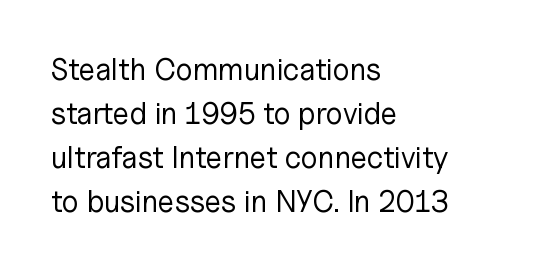
Q: Is the text bold? A: No.
Q: Is the text italic (slanted)? A: No, it is upright.
Q: Is the typeface a serif or a sans-serif typeface? A: Sans-serif.
Q: Is the text underlined? A: No.
Q: How is the paragraph aligned? A: Left-aligned.
Q: Is the spacing between letters normal or unusually wide? A: Normal.
Q: Is the spacing between lines tight, normal or loose? A: Normal.
Q: Width (condensed, normal, or wide)? A: Normal.
Q: Stroke contrast? A: Low.
Q: x-height? A: Medium.
Q: Monospaced? A: No.
